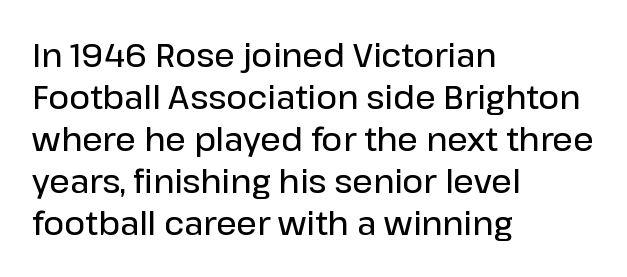
{"serif": "no", "italic": "no", "bold": "semi", "weight": "semibold", "width": "normal", "stroke_contrast": "low", "x_height": "medium", "monospaced": "no", "underline": "no", "align": "left", "line_spacing": "normal", "line_spacing_ratio": 1.31, "letter_spacing": "normal", "letter_spacing_em": 0.0, "glyph_px": 32}
